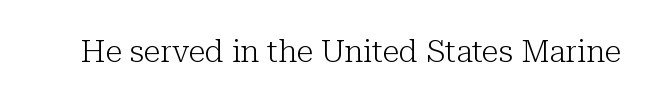
Q: Is the text bold? A: No.
Q: Is the text italic (slanted)? A: No, it is upright.
Q: Is the typeface a serif or a sans-serif typeface? A: Serif.
Q: Is the text underlined? A: No.
Q: Is the spacing between letters normal or unusually wide? A: Normal.
Q: Width (condensed, normal, or wide)? A: Normal.
Q: Stroke contrast? A: Low.
Q: x-height? A: Medium.
Q: Monospaced? A: No.
